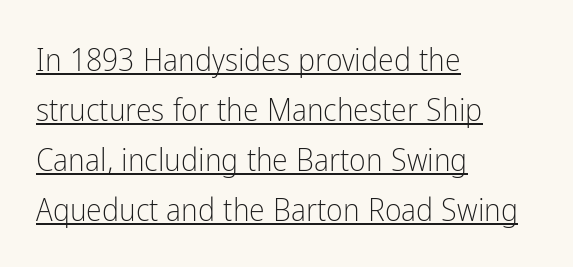
The image shows 32 px light, condensed sans-serif type, upright; set left-aligned, normal line spacing (1.56x), normal letter spacing, underlined; low stroke contrast and a medium x-height.
